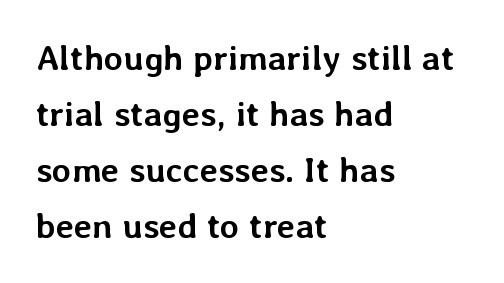
The line-height multiplier appears to be the usual default. The specimen omits any rule beneath the text block's lines. Unlike italic type, these characters show no tilt at all. The glyphs have the mass of a bold cut. Does extra space separate the letters? No, they use regular spacing. Here the designer chose a conventional face with non-uniform glyph widths.
